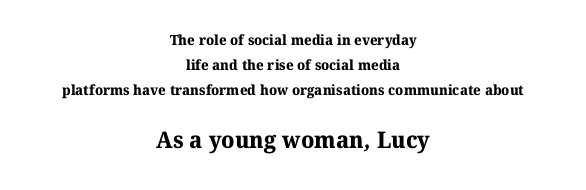
Q: Is the text bold? A: Yes.
Q: Is the text underlined? A: No.
Q: How is the paragraph aligned? A: Centered.
Q: Is the spacing between letters normal or unusually wide? A: Normal.
Q: Which block of text is set in a larger size, the first (top) or the second (bottom)? A: The second (bottom) one.
